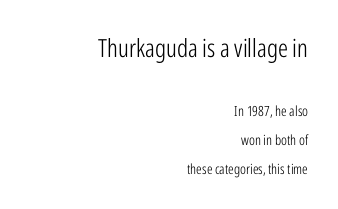
{"italic": "no", "bold": "no", "underline": "no", "align": "right", "line_spacing": "loose", "line_spacing_ratio": 2.05, "letter_spacing": "normal", "letter_spacing_em": 0.0, "larger_block": "first", "size_ratio": 1.79, "glyph_px": 25}
